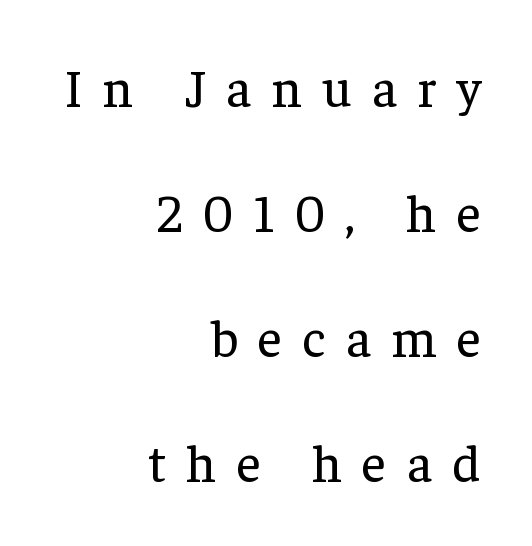
If you drew a ruler down the right edge, every line would touch it. The passage shown is typeset with a serif family. Display-style spreading of the glyphs; the letterfit is very open. Weight class: somewhere from thin through regular.
